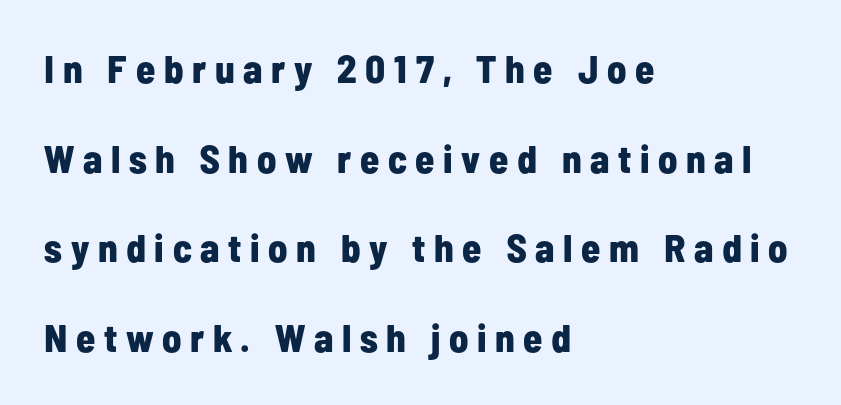
Q: Is the text bold? A: Yes.
Q: Is the text italic (slanted)? A: No, it is upright.
Q: Is the typeface a serif or a sans-serif typeface? A: Sans-serif.
Q: Is the text underlined? A: No.
Q: How is the paragraph aligned? A: Left-aligned.
Q: Is the spacing between letters normal or unusually wide? A: Unusually wide.
Q: Is the spacing between lines tight, normal or loose? A: Loose.
Q: Width (condensed, normal, or wide)? A: Condensed.
Q: Stroke contrast? A: Low.
Q: x-height? A: Medium.
Q: Monospaced? A: No.
